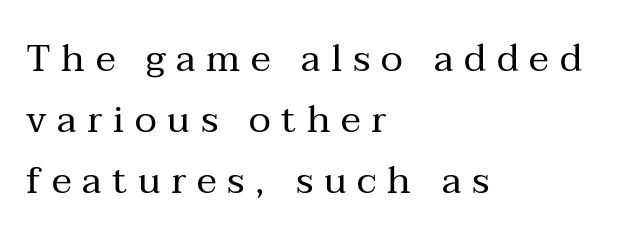
The vertical gap from one line to the next is medium. Posture: vertical. Summary of weight: not heavy and not bold. Does the copy run flush right? No — it runs flush left. Note the varied advance widths — an 'i' is clearly narrower than an 'm'. The font family rendered here belongs to the serif group.
